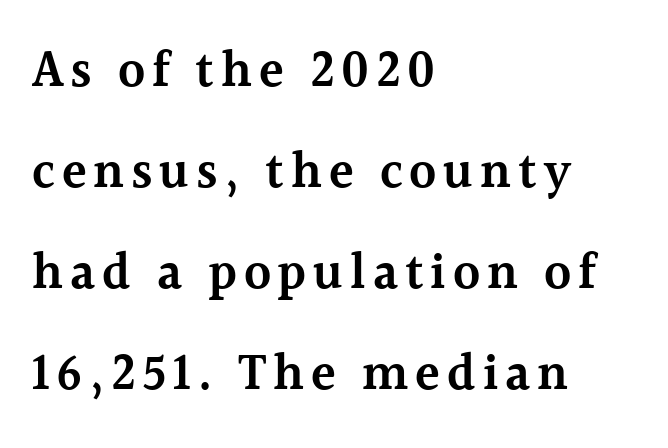
Plain, unruled lines of type. In CSS terms this would be text-align: left. These lines are rendered in a variable-pitch font. The text was rendered using a seriffed face with decorative stroke endings.
